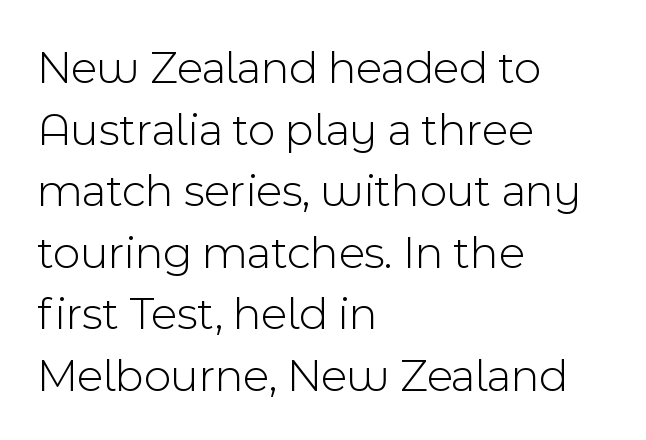
{"serif": "no", "italic": "no", "bold": "no", "weight": "light", "width": "normal", "x_height": "medium", "monospaced": "no", "underline": "no", "align": "left", "line_spacing": "normal", "line_spacing_ratio": 1.31, "letter_spacing": "normal", "letter_spacing_em": 0.0, "glyph_px": 47}
